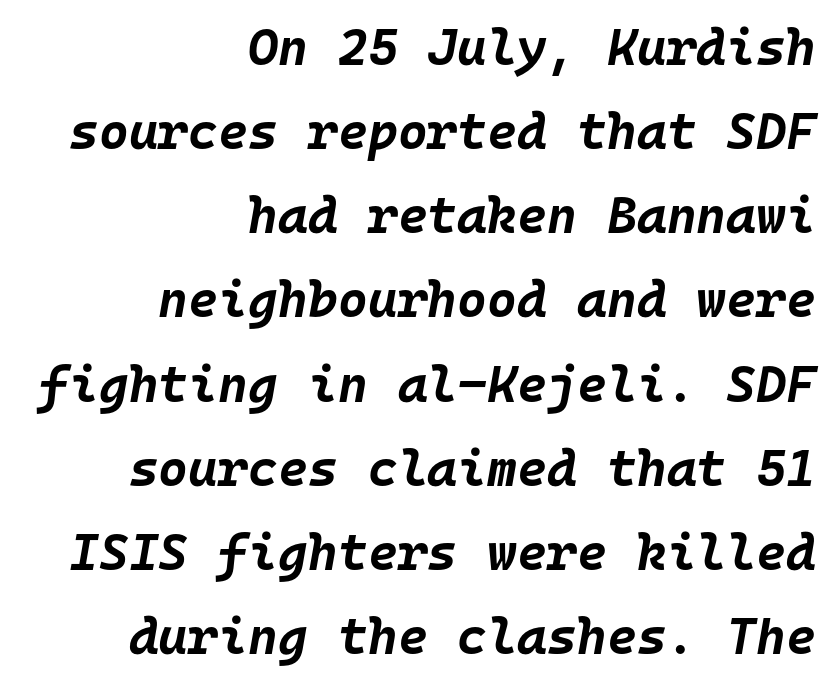
The image shows 51 px bold type, italic (leaning right), monospaced; set right-aligned, normal line spacing (1.65x), normal letter spacing, not underlined; low stroke contrast and a large x-height.
